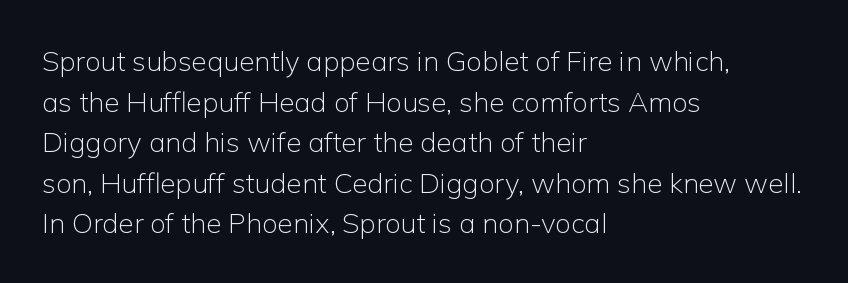
{"serif": "no", "italic": "no", "bold": "no", "weight": "light", "width": "normal", "stroke_contrast": "low", "x_height": "medium", "monospaced": "no", "underline": "no", "align": "left", "line_spacing": "normal", "line_spacing_ratio": 1.45, "letter_spacing": "normal", "letter_spacing_em": 0.0, "glyph_px": 28}
